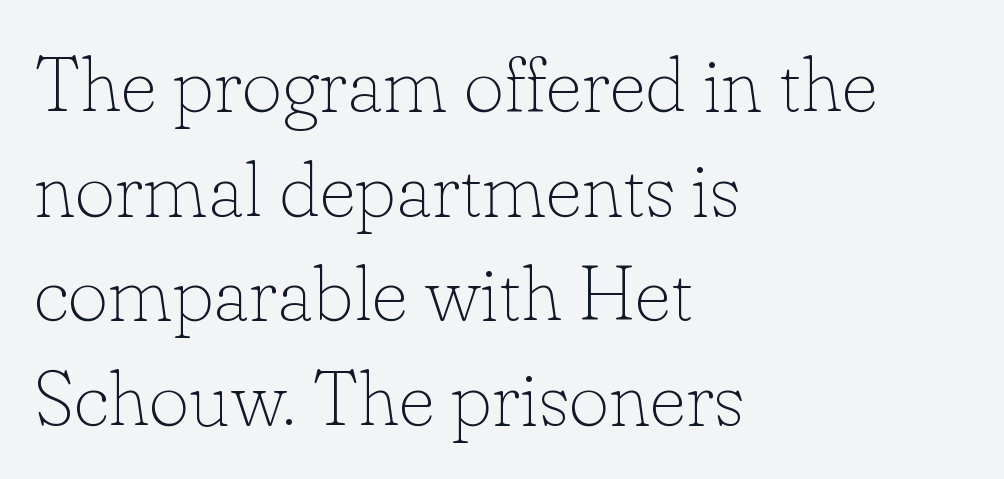
Q: Is the text bold? A: No.
Q: Is the text italic (slanted)? A: No, it is upright.
Q: Is the typeface a serif or a sans-serif typeface? A: Serif.
Q: Is the text underlined? A: No.
Q: How is the paragraph aligned? A: Left-aligned.
Q: Is the spacing between letters normal or unusually wide? A: Normal.
Q: Is the spacing between lines tight, normal or loose? A: Normal.
Q: Width (condensed, normal, or wide)? A: Normal.
Q: Stroke contrast? A: Low.
Q: x-height? A: Small.
Q: Monospaced? A: No.
